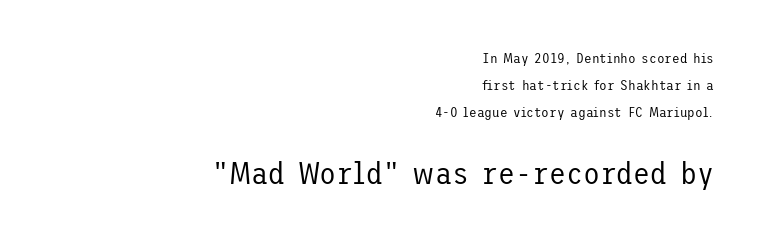
Q: Is the text bold? A: No.
Q: Is the text italic (slanted)? A: No, it is upright.
Q: Is the typeface a serif or a sans-serif typeface? A: Sans-serif.
Q: Is the text underlined? A: No.
Q: How is the paragraph aligned? A: Right-aligned.
Q: Is the spacing between letters normal or unusually wide? A: Normal.
Q: Is the spacing between lines tight, normal or loose? A: Loose.
Q: Which block of text is set in a larger size, the first (top) or the second (bottom)? A: The second (bottom) one.
Q: Width (condensed, normal, or wide)? A: Normal.
Q: Stroke contrast? A: Low.
Q: x-height? A: Medium.
